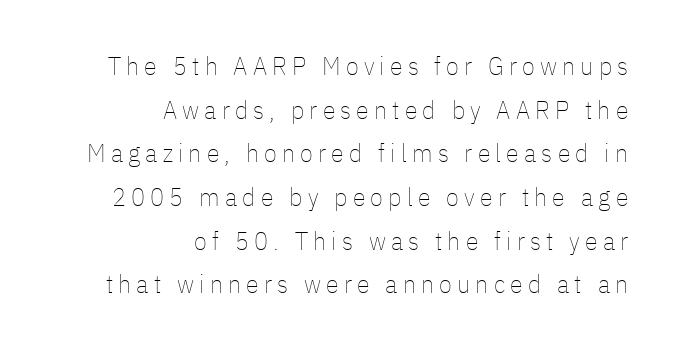
The image shows 26 px text type, upright; set right-aligned, normal line spacing (1.68x), unusually wide letter spacing (+0.2 em), not underlined.
